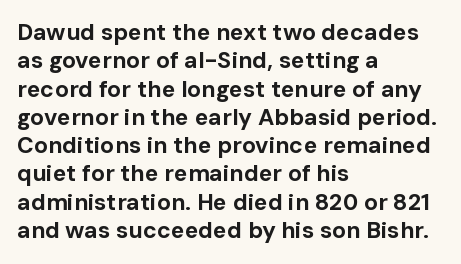
Q: Is the text bold? A: Yes.
Q: Is the text italic (slanted)? A: No, it is upright.
Q: Is the text underlined? A: No.
Q: How is the paragraph aligned? A: Left-aligned.
Q: Is the spacing between letters normal or unusually wide? A: Normal.
